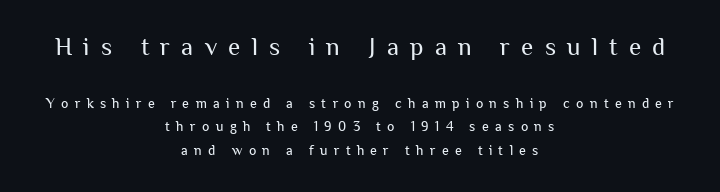
Q: Is the text bold? A: No.
Q: Is the text italic (slanted)? A: No, it is upright.
Q: Is the text underlined? A: No.
Q: How is the paragraph aligned? A: Centered.
Q: Is the spacing between letters normal or unusually wide? A: Unusually wide.
Q: Is the spacing between lines tight, normal or loose? A: Normal.
Q: Which block of text is set in a larger size, the first (top) or the second (bottom)? A: The first (top) one.
